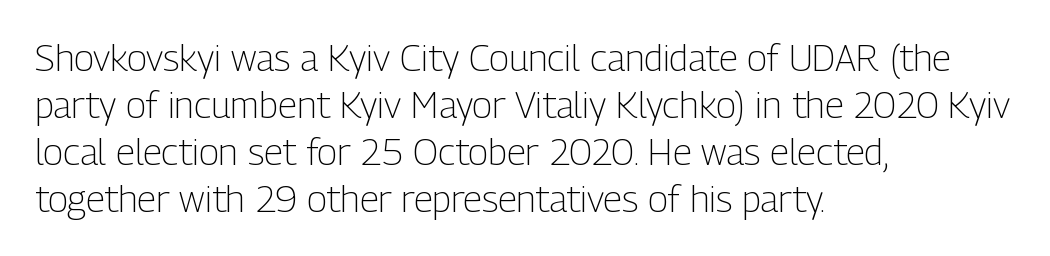
Q: Is the text bold? A: No.
Q: Is the text italic (slanted)? A: No, it is upright.
Q: Is the typeface a serif or a sans-serif typeface? A: Sans-serif.
Q: Is the text underlined? A: No.
Q: How is the paragraph aligned? A: Left-aligned.
Q: Is the spacing between letters normal or unusually wide? A: Normal.
Q: Is the spacing between lines tight, normal or loose? A: Normal.
Q: Width (condensed, normal, or wide)? A: Condensed.
Q: Stroke contrast? A: Low.
Q: x-height? A: Medium.
Q: Monospaced? A: No.
